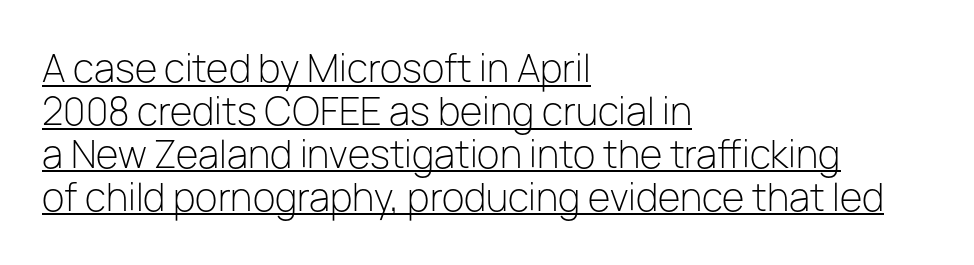
The image shows 37 px light sans-serif type, upright; set left-aligned, line spacing 1.16x, normal letter spacing, underlined; low stroke contrast and a medium x-height.
